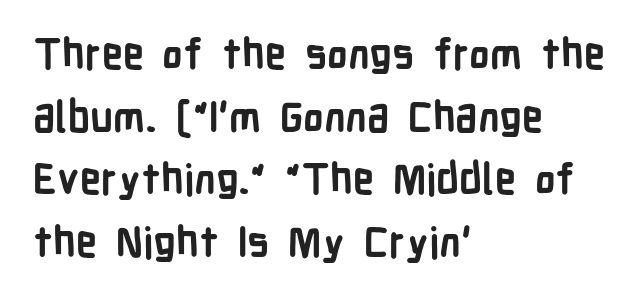
{"serif": "no", "italic": "no", "bold": "yes", "weight": "semibold", "width": "condensed", "stroke_contrast": "low", "x_height": "medium", "monospaced": "no", "underline": "no", "align": "left", "line_spacing": "normal", "line_spacing_ratio": 1.49, "letter_spacing": "normal", "letter_spacing_em": 0.0, "glyph_px": 42}
